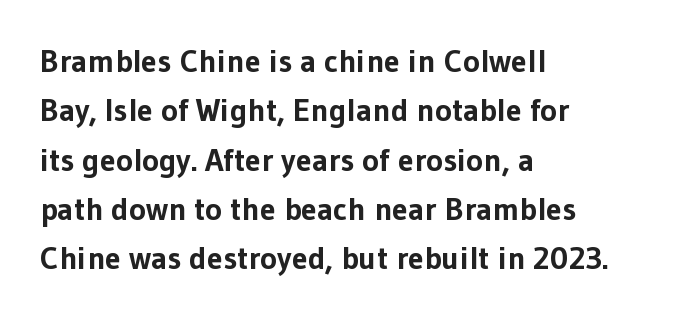
The baseline area is clear. The passage shown is typed in a proportional face where columns would drift. Italic: no, the glyphs are upright roman. These words are printed bold, with thick strokes throughout. This sample keeps an unexceptional amount of space between lines.
